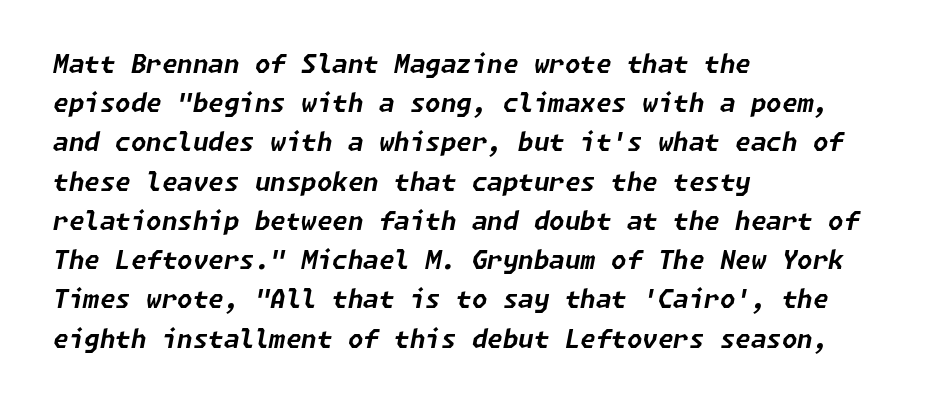
The image shows 25 px bold type, italic (leaning right); set left-aligned, normal line spacing (1.57x), normal letter spacing, not underlined.
